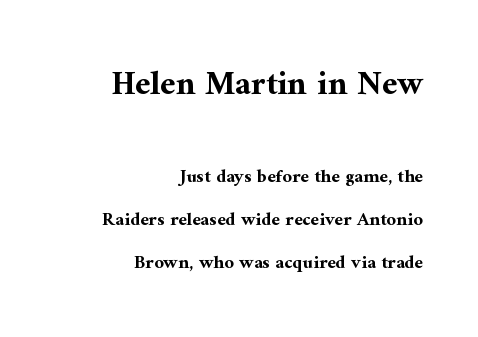
The image shows 34 px bold serif type, upright; set right-aligned, loose line spacing (2.28x), normal letter spacing, not underlined; the first (top) block is 1.79x larger; medium stroke contrast and a medium x-height.
